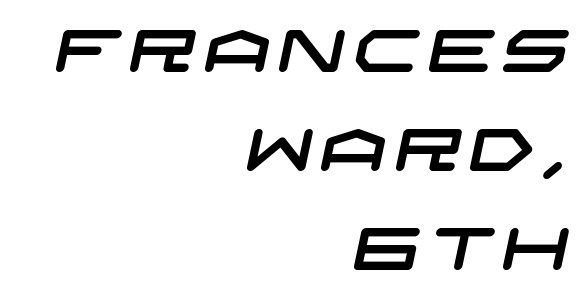
Interline gaps are of average width in this sample. The rendering shows plain stroke endings on the letterforms — a sans-serif design. Which margin do the lines hug? The right one — the left edge is uneven. This rendering features lettering with no underline.
